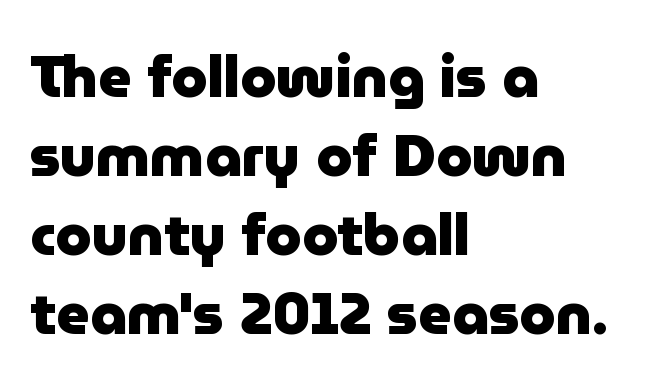
Q: Is the text bold? A: Yes.
Q: Is the text italic (slanted)? A: No, it is upright.
Q: Is the typeface a serif or a sans-serif typeface? A: Sans-serif.
Q: Is the text underlined? A: No.
Q: How is the paragraph aligned? A: Left-aligned.
Q: Is the spacing between letters normal or unusually wide? A: Normal.
Q: Is the spacing between lines tight, normal or loose? A: Normal.
Q: Width (condensed, normal, or wide)? A: Normal.
Q: Stroke contrast? A: Low.
Q: x-height? A: Medium.
Q: Monospaced? A: No.
